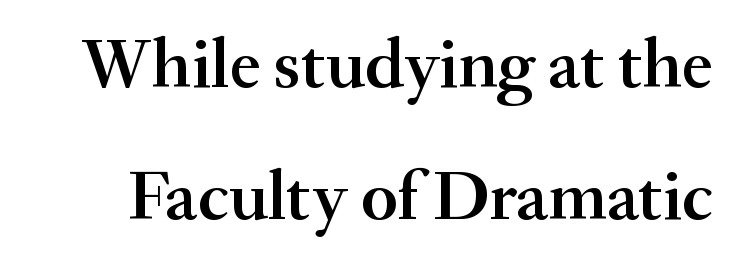
Just letters on the line, the space beneath them empty. Varying glyph widths throughout — classic text-font behaviour. The font is running at a semibold setting, under full bold. Unlike a clean sans, this face finishes its strokes with serifs. The face used here is rendered with its standard letterfit. Notice how the stems are strictly vertical — no italics here.
